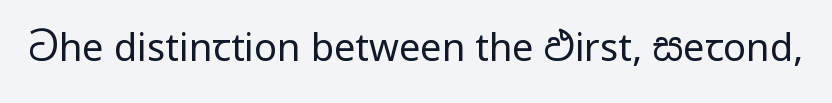
The image shows 38 px regular-weight sans-serif type, upright; set normal letter spacing, not underlined; low stroke contrast and a medium x-height.
